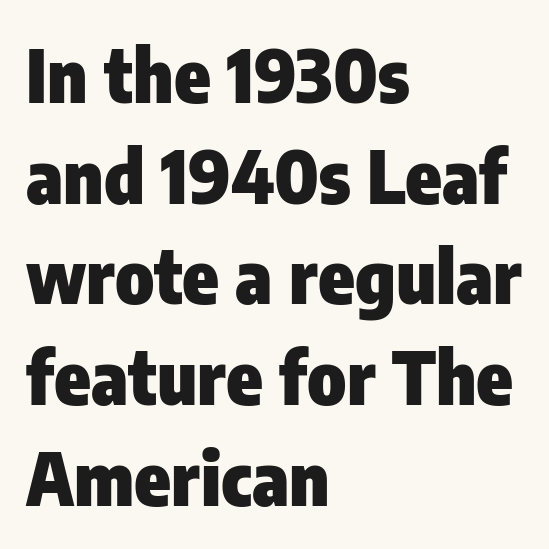
The font is running at its bold setting. Character widths vary here, with narrow letters taking less room than wide ones. Rule under the text: the space is simply empty. This sample uses a sans-serif face.
